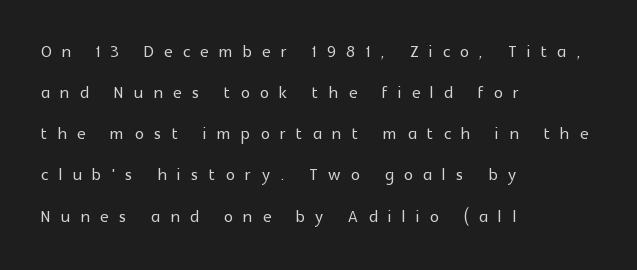
The image shows 22 px text type, upright; set left-aligned, line spacing 1.87x, unusually wide letter spacing (+0.48 em), not underlined.
